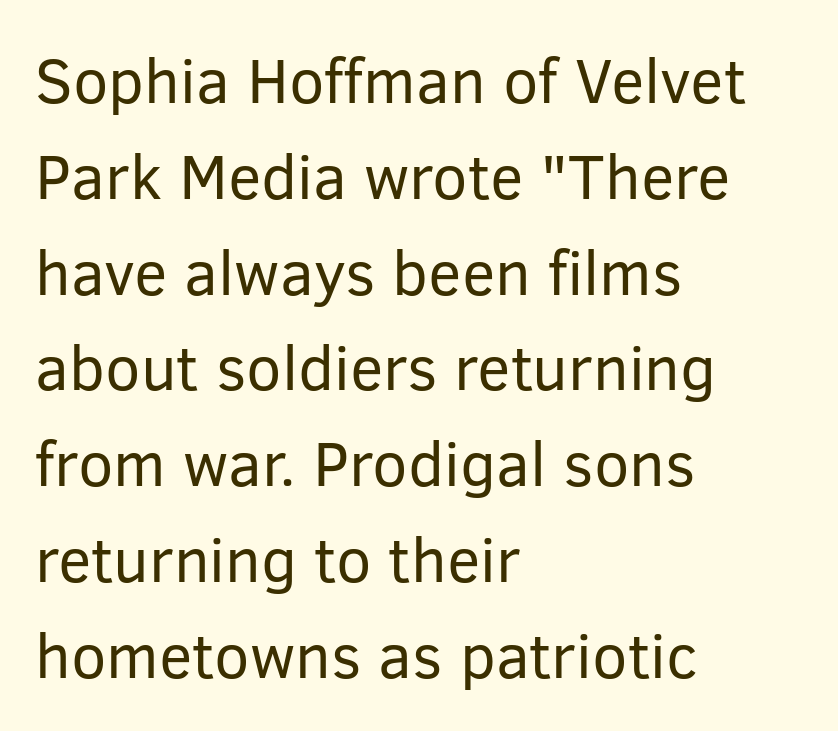
The image shows 63 px regular-weight sans-serif type, upright; set left-aligned, normal line spacing (1.52x), normal letter spacing, not underlined; low stroke contrast and a medium x-height.
